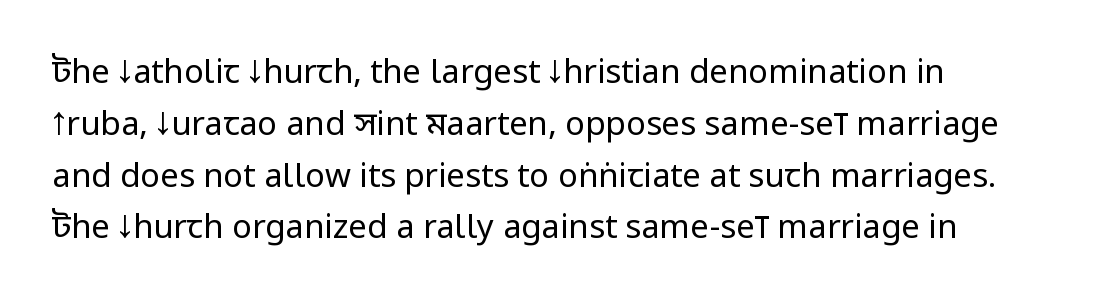
The image shows 33 px regular-weight, condensed sans-serif type, upright; set normal line spacing (1.57x), normal letter spacing, not underlined; low stroke contrast and a large x-height.
